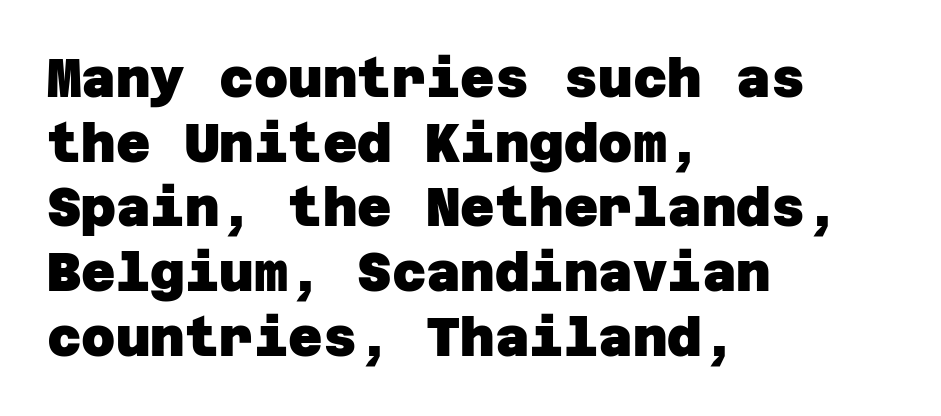
Q: Is the text bold? A: Yes.
Q: Is the typeface a serif or a sans-serif typeface? A: Sans-serif.
Q: Is the text underlined? A: No.
Q: How is the paragraph aligned? A: Left-aligned.
Q: Is the spacing between letters normal or unusually wide? A: Normal.
Q: Width (condensed, normal, or wide)? A: Normal.
Q: Stroke contrast? A: Low.
Q: x-height? A: Large.
